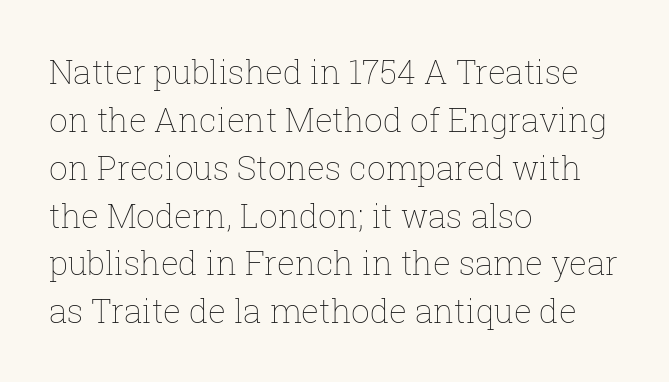
Q: Is the text bold? A: No.
Q: Is the text italic (slanted)? A: No, it is upright.
Q: Is the text underlined? A: No.
Q: How is the paragraph aligned? A: Left-aligned.
Q: Is the spacing between letters normal or unusually wide? A: Normal.
Q: Is the spacing between lines tight, normal or loose? A: Normal.
Q: Width (condensed, normal, or wide)? A: Normal.
Q: Stroke contrast? A: Low.
Q: x-height? A: Medium.
Q: Monospaced? A: No.
